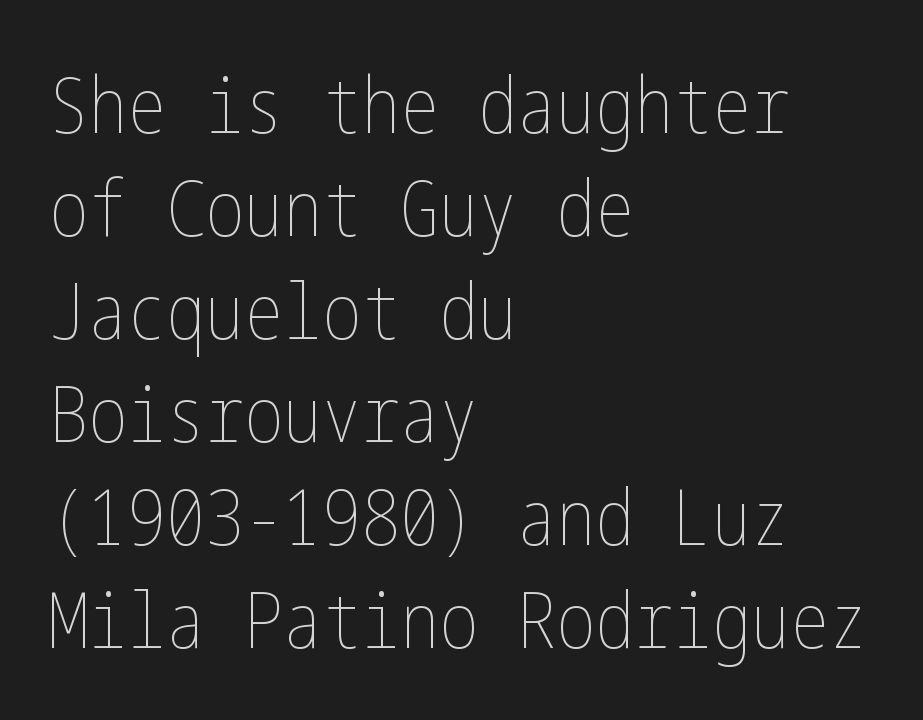
Q: Is the text bold? A: No.
Q: Is the text italic (slanted)? A: No, it is upright.
Q: Is the text underlined? A: No.
Q: How is the paragraph aligned? A: Left-aligned.
Q: Is the spacing between letters normal or unusually wide? A: Normal.
Q: Is the spacing between lines tight, normal or loose? A: Normal.
Q: Width (condensed, normal, or wide)? A: Condensed.
Q: Stroke contrast? A: Low.
Q: x-height? A: Medium.
